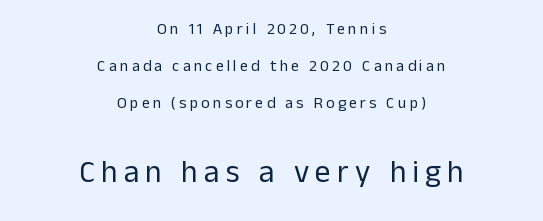
{"serif": "no", "italic": "no", "bold": "no", "weight": "regular", "width": "normal", "stroke_contrast": "low", "x_height": "medium", "monospaced": "no", "underline": "no", "align": "center", "line_spacing": "loose", "line_spacing_ratio": 2.3, "letter_spacing": "wide", "letter_spacing_em": 0.2, "larger_block": "second", "size_ratio": 1.94, "glyph_px": 31}
